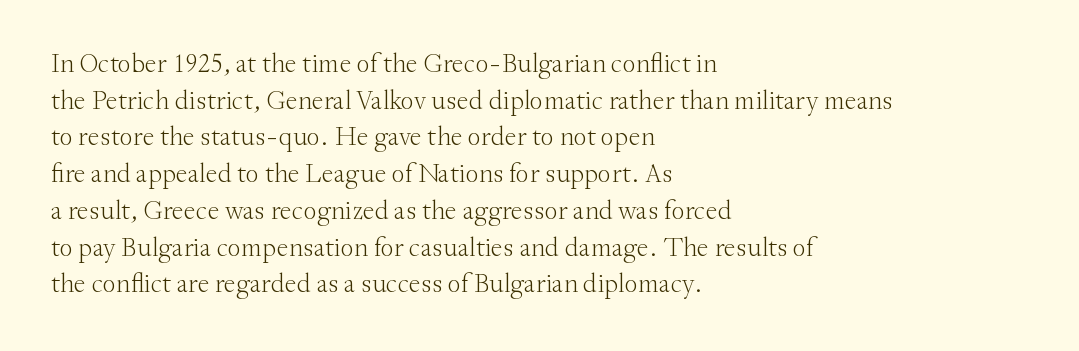
Reading down the block, your eye returns to a fixed left position each line. Do the letters lean? They stand straight. The strip under each line holds only bare page. Bold? No — there's no thickening of the strokes. Line spacing here is normal. Glyph-to-glyph distance matches everyday printed text.
